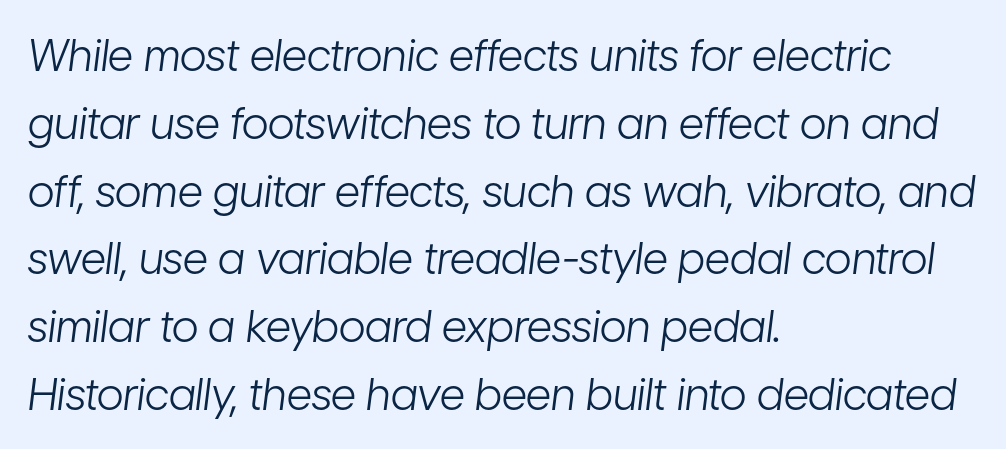
Q: Is the text bold? A: No.
Q: Is the text italic (slanted)? A: Yes, it leans right by about 7 degrees.
Q: Is the text underlined? A: No.
Q: How is the paragraph aligned? A: Left-aligned.
Q: Is the spacing between letters normal or unusually wide? A: Normal.
Q: Is the spacing between lines tight, normal or loose? A: Normal.
Q: Width (condensed, normal, or wide)? A: Condensed.
Q: Stroke contrast? A: Low.
Q: x-height? A: Medium.
Q: Monospaced? A: No.
